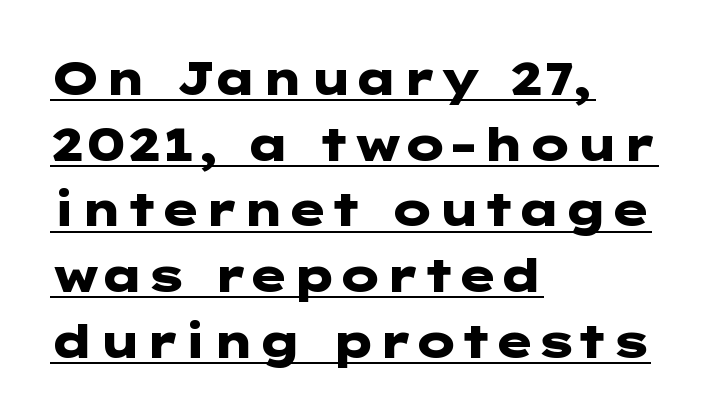
Q: Is the text bold? A: Yes.
Q: Is the text italic (slanted)? A: No, it is upright.
Q: Is the typeface a serif or a sans-serif typeface? A: Sans-serif.
Q: Is the text underlined? A: Yes.
Q: How is the paragraph aligned? A: Left-aligned.
Q: Is the spacing between letters normal or unusually wide? A: Normal.
Q: Is the spacing between lines tight, normal or loose? A: Normal.
Q: Width (condensed, normal, or wide)? A: Wide.
Q: Stroke contrast? A: Low.
Q: x-height? A: Medium.
